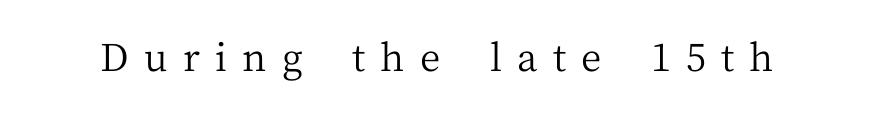
{"serif": "yes", "italic": "no", "bold": "no", "weight": "regular", "width": "normal", "stroke_contrast": "medium", "x_height": "medium", "monospaced": "no", "underline": "no", "letter_spacing": "wide", "letter_spacing_em": 0.4, "glyph_px": 38}
